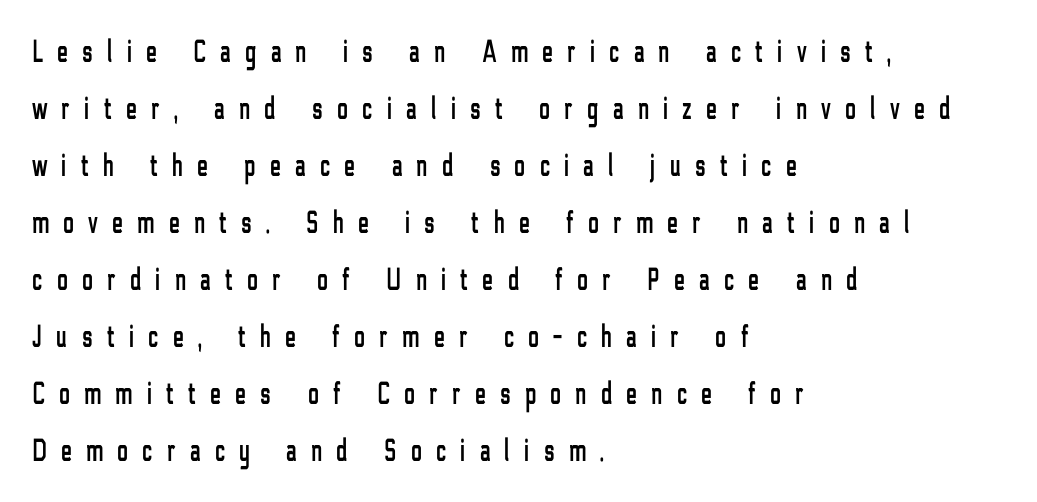
Q: Is the text italic (slanted)? A: No, it is upright.
Q: Is the typeface a serif or a sans-serif typeface? A: Sans-serif.
Q: Is the text underlined? A: No.
Q: How is the paragraph aligned? A: Left-aligned.
Q: Is the spacing between letters normal or unusually wide? A: Unusually wide.
Q: Width (condensed, normal, or wide)? A: Condensed.
Q: Stroke contrast? A: Low.
Q: x-height? A: Medium.
Q: Monospaced? A: No.
